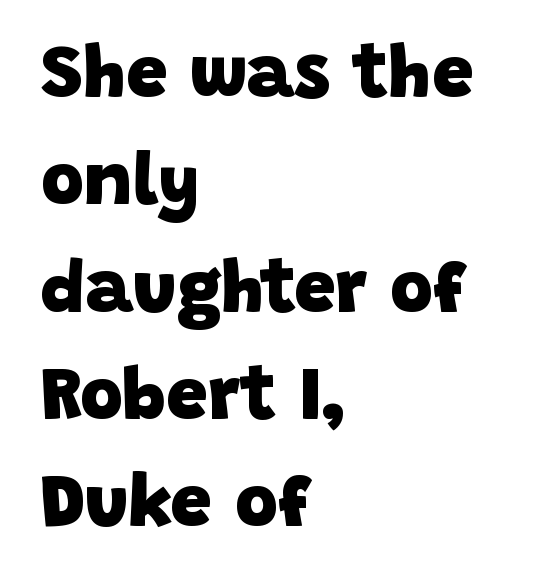
{"serif": "no", "bold": "yes", "weight": "heavy", "width": "normal", "stroke_contrast": "low", "x_height": "large", "monospaced": "no", "underline": "no", "align": "left", "line_spacing": "normal", "line_spacing_ratio": 1.45, "letter_spacing": "normal", "letter_spacing_em": 0.0, "glyph_px": 74}
